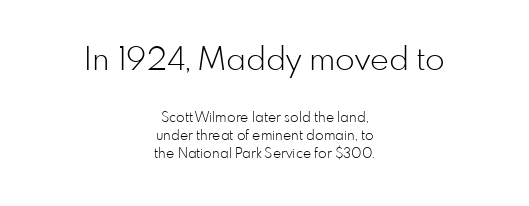
Q: Is the text bold? A: No.
Q: Is the text italic (slanted)? A: No, it is upright.
Q: Is the typeface a serif or a sans-serif typeface? A: Sans-serif.
Q: Is the text underlined? A: No.
Q: How is the paragraph aligned? A: Centered.
Q: Is the spacing between letters normal or unusually wide? A: Normal.
Q: Is the spacing between lines tight, normal or loose? A: Normal.
Q: Which block of text is set in a larger size, the first (top) or the second (bottom)? A: The first (top) one.
Q: Width (condensed, normal, or wide)? A: Normal.
Q: Stroke contrast? A: Low.
Q: x-height? A: Small.
Q: Monospaced? A: No.
